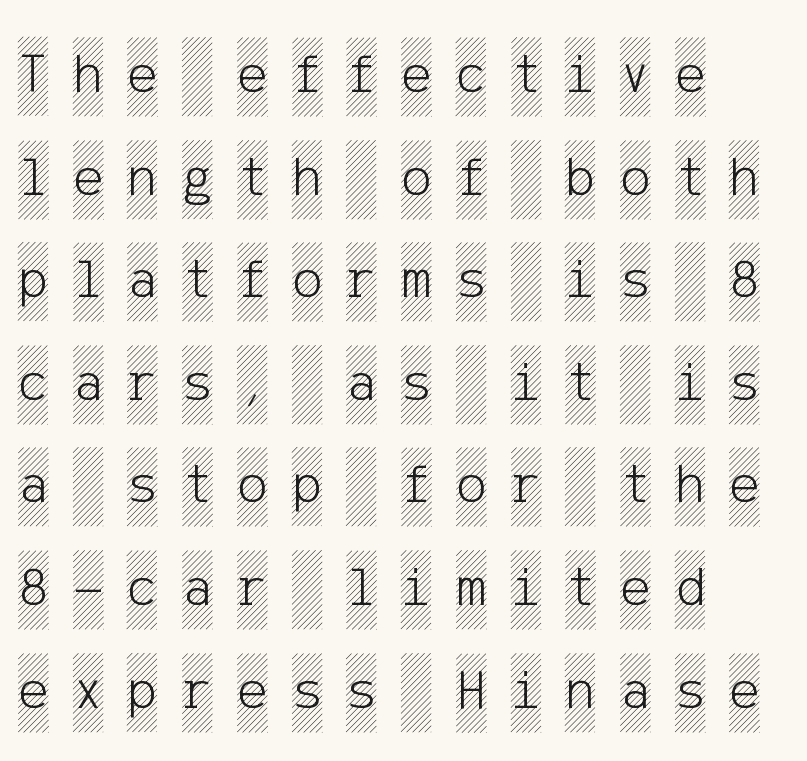
Descenders are the only things crossing below the line. The axis of the letterforms is exactly vertical. The typesetter chose a ragged-right arrangement here. The line texture is sparse and dotted thanks to wide tracking.
